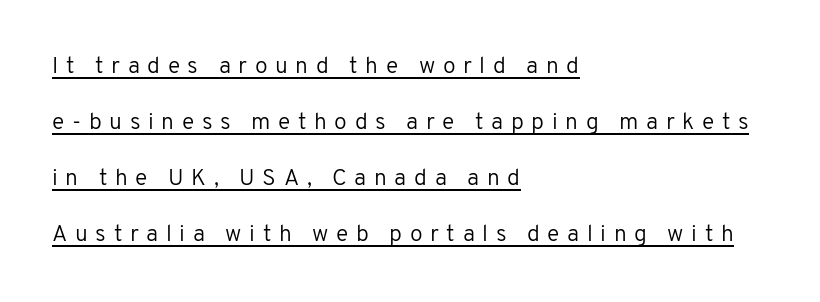
Q: Is the text bold? A: No.
Q: Is the text italic (slanted)? A: No, it is upright.
Q: Is the text underlined? A: Yes.
Q: How is the paragraph aligned? A: Left-aligned.
Q: Is the spacing between letters normal or unusually wide? A: Unusually wide.
Q: Is the spacing between lines tight, normal or loose? A: Loose.
